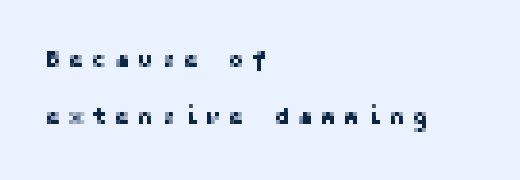
{"italic": "no", "underline": "no", "align": "left", "line_spacing": "loose", "line_spacing_ratio": 2.49, "letter_spacing": "wide", "letter_spacing_em": 0.33, "glyph_px": 23}
